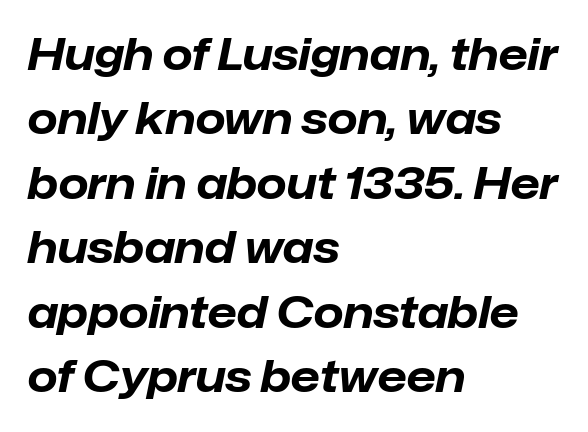
Strong, thick strokes mark this as bold type. One glance says typical: line gaps are just what's usual. The letters advance in unequal steps, a hallmark of proportional type. Line beginnings align vertically; line endings do not. Characters are canted at an angle relative to the baseline's perpendicular.
